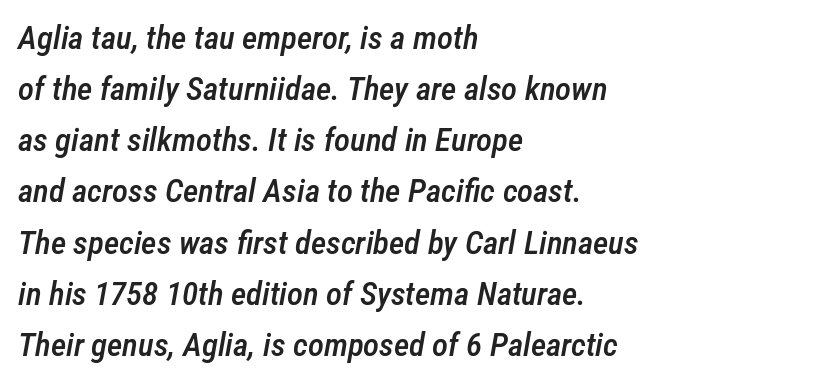
Q: Is the text bold? A: Semi-bold.
Q: Is the text italic (slanted)? A: Yes, it leans right by about 12 degrees.
Q: Is the text underlined? A: No.
Q: How is the paragraph aligned? A: Left-aligned.
Q: Is the spacing between letters normal or unusually wide? A: Normal.
Q: Is the spacing between lines tight, normal or loose? A: Normal.
Q: Width (condensed, normal, or wide)? A: Condensed.
Q: Stroke contrast? A: Low.
Q: x-height? A: Medium.
Q: Monospaced? A: No.
